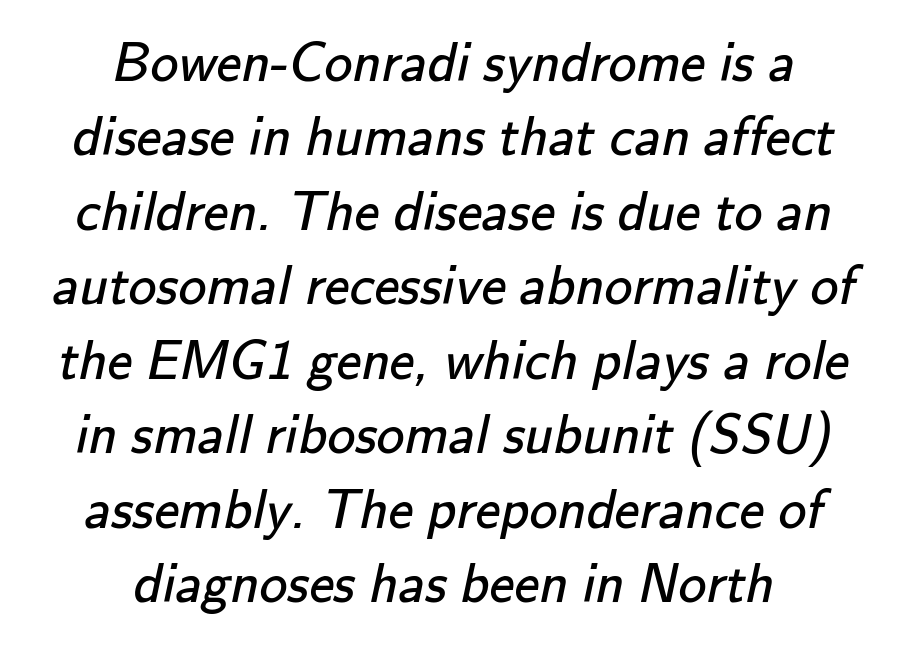
{"serif": "no", "bold": "no", "weight": "regular", "width": "normal", "stroke_contrast": "low", "x_height": "small", "monospaced": "no", "underline": "no", "align": "center", "line_spacing": "normal", "line_spacing_ratio": 1.33, "letter_spacing": "normal", "letter_spacing_em": 0.0, "glyph_px": 56}
